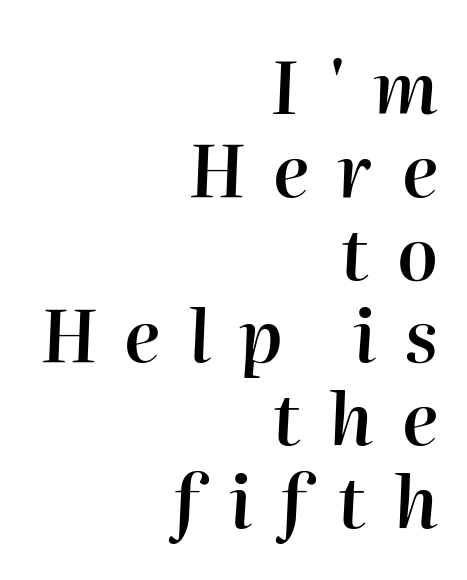
You could only call the tracking loose — the letters float apart. The vertical gap from one line to the next is small. Typeset ragged left — the right edge is the straight one. Looks like regular typesetting: each glyph gets only the width it needs. A typesetter would mark this as italic.
